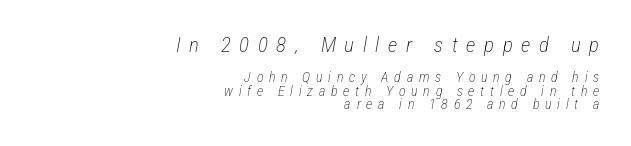
The image shows 21 px text type, italic (leaning right); set right-aligned, tight line spacing (0.97x), unusually wide letter spacing (+0.41 em), not underlined; the first (top) block is 1.5x larger.
